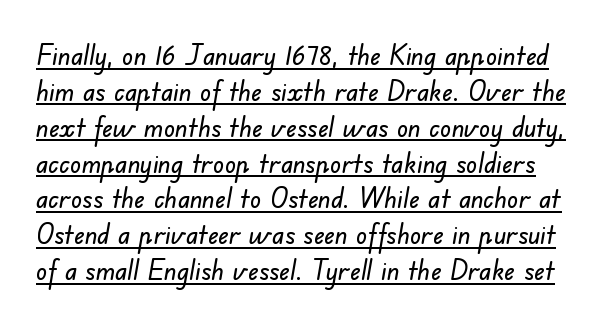
The image shows 28 px sans-serif type; set normal line spacing (1.28x), normal letter spacing, underlined; low stroke contrast and a small x-height.
